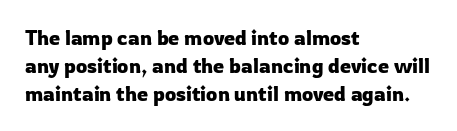
{"italic": "no", "underline": "no", "align": "left", "line_spacing": "normal", "line_spacing_ratio": 1.39, "letter_spacing": "normal", "letter_spacing_em": 0.0, "glyph_px": 20}
